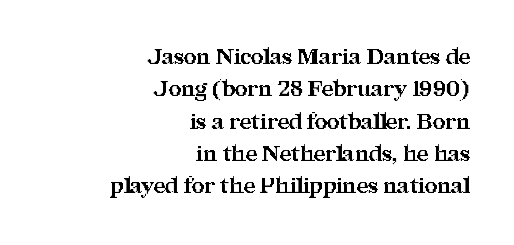
Q: Is the text bold? A: Yes.
Q: Is the text italic (slanted)? A: No, it is upright.
Q: Is the text underlined? A: No.
Q: How is the paragraph aligned? A: Right-aligned.
Q: Is the spacing between letters normal or unusually wide? A: Normal.
Q: Is the spacing between lines tight, normal or loose? A: Normal.
